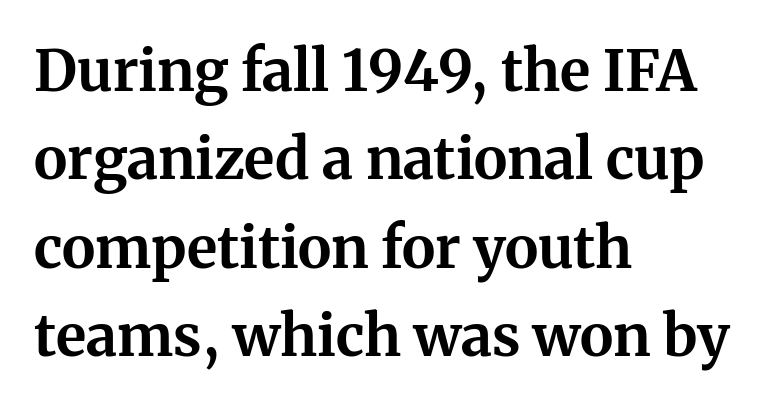
{"serif": "yes", "italic": "no", "bold": "yes", "weight": "bold", "width": "normal", "stroke_contrast": "medium", "x_height": "medium", "monospaced": "no", "underline": "no", "align": "left", "line_spacing": "normal", "line_spacing_ratio": 1.55, "letter_spacing": "normal", "letter_spacing_em": 0.0, "glyph_px": 57}
